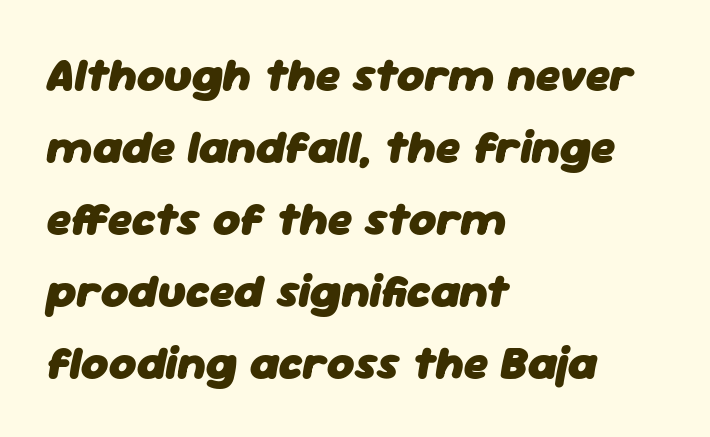
The image shows 47 px heavy type, italic (leaning right); set left-aligned, normal line spacing (1.53x), normal letter spacing, not underlined; low stroke contrast and a medium x-height.
